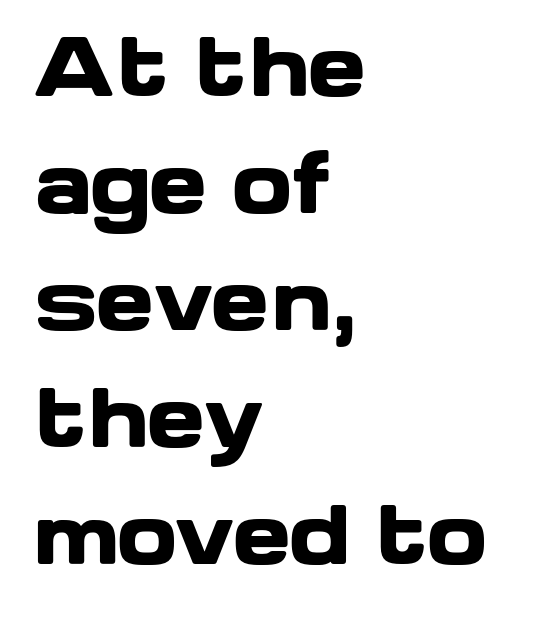
{"serif": "no", "italic": "no", "bold": "yes", "weight": "heavy", "width": "wide", "stroke_contrast": "low", "x_height": "medium", "monospaced": "no", "underline": "no", "align": "left", "line_spacing": "normal", "line_spacing_ratio": 1.48, "letter_spacing": "normal", "letter_spacing_em": 0.0, "glyph_px": 79}
